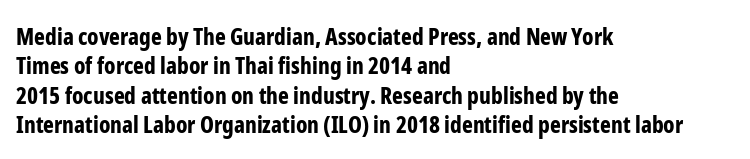
The image shows 23 px bold type, upright; set left-aligned, normal line spacing (1.28x), normal letter spacing, not underlined.
